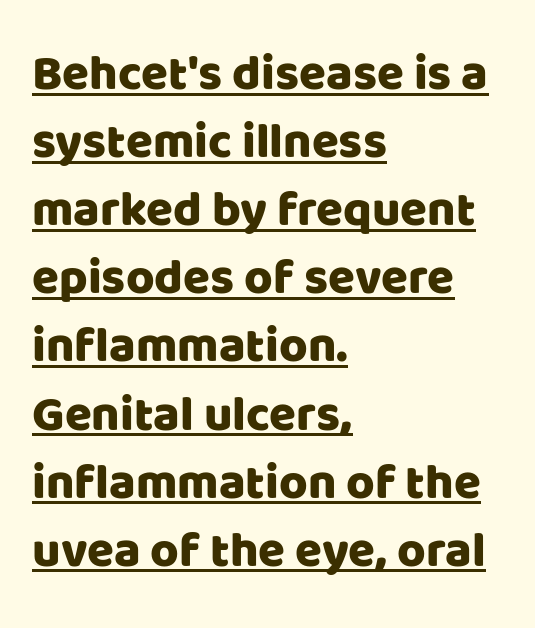
Leading matches the norm, producing a regular column. Beneath each row of characters lies a ruled line. Check where the strokes stop: nothing finishes them off — pure sans. There is no visible air inserted between adjacent glyphs.
